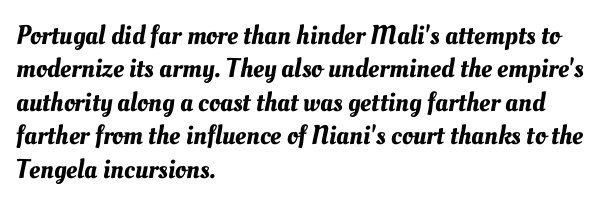
Q: Is the text underlined? A: No.
Q: How is the paragraph aligned? A: Left-aligned.
Q: Is the spacing between letters normal or unusually wide? A: Normal.
